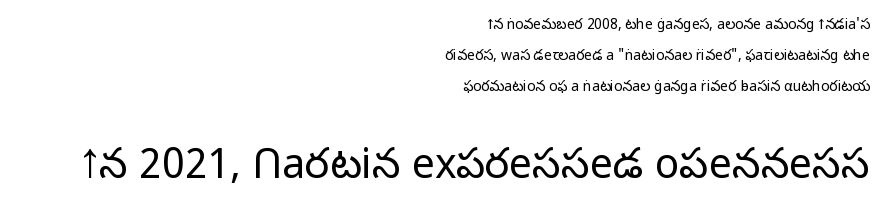
The image shows 41 px light sans-serif type, upright; set right-aligned, loose line spacing (2.21x), normal letter spacing, not underlined; the second (bottom) block is 2.93x larger; low stroke contrast and a medium x-height.
